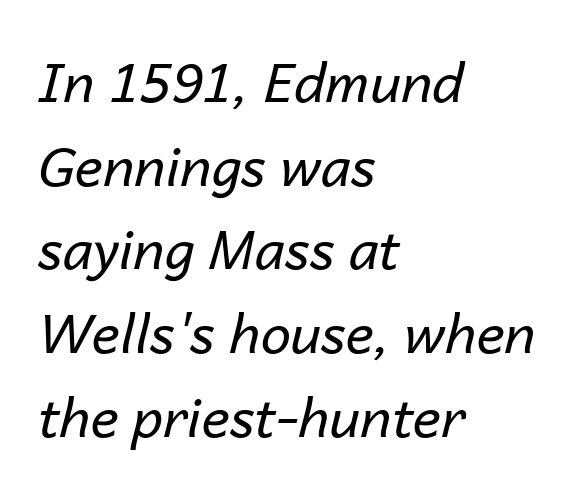
The image shows 54 px regular-weight type, italic (leaning right); set left-aligned, normal line spacing (1.55x), normal letter spacing, not underlined; low stroke contrast and a medium x-height.
